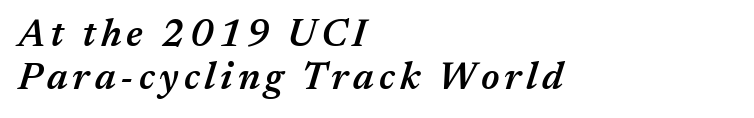
Layout note: lines flush left. Varying glyph widths throughout — classic text-font behaviour. The glyphs have the mass of a demibold cut, below bold. A typesetter would call this leading minimal, almost set solid. Rendered with sloped, italic letterforms.
